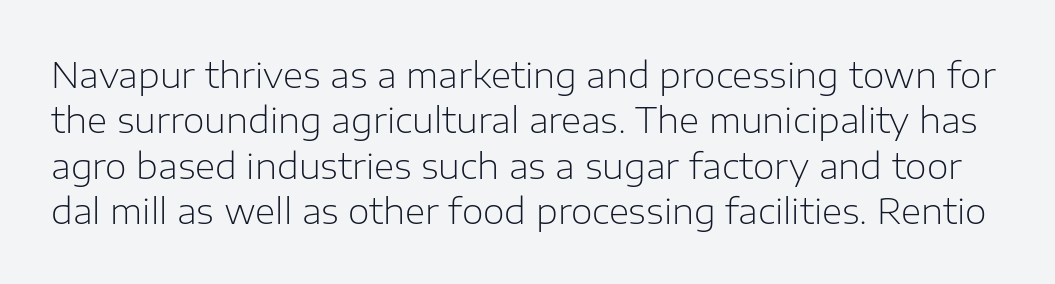
Beneath every word, the page is bare. The font's upright variant was chosen for this text. This block has exactly the height ordinary leading produces. The text was rendered using a sans face with plain stroke endings. Varying glyph widths throughout — classic text-font behaviour.
